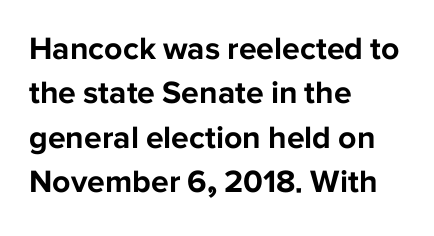
Q: Is the text bold? A: Yes.
Q: Is the text italic (slanted)? A: No, it is upright.
Q: Is the typeface a serif or a sans-serif typeface? A: Sans-serif.
Q: Is the text underlined? A: No.
Q: How is the paragraph aligned? A: Left-aligned.
Q: Is the spacing between letters normal or unusually wide? A: Normal.
Q: Is the spacing between lines tight, normal or loose? A: Normal.
Q: Width (condensed, normal, or wide)? A: Normal.
Q: Stroke contrast? A: Low.
Q: x-height? A: Medium.
Q: Monospaced? A: No.
